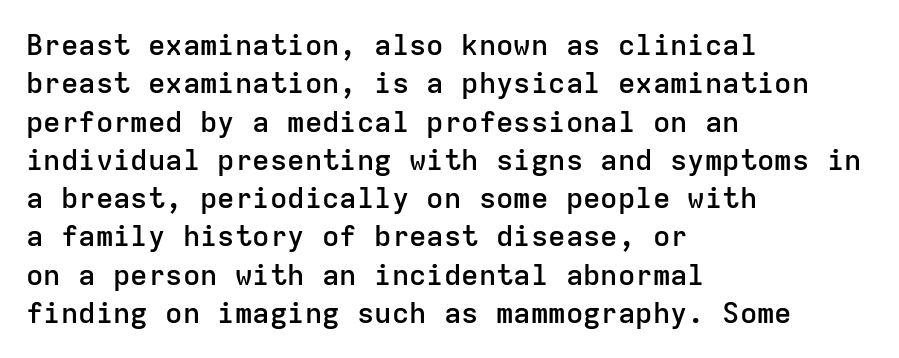
Inter-character spacing is left at the font's built-in metrics. Casual observation: everything's shoved over to the left. Regarding serifs, this sample does without them. Ordinary non-slanted type is in use. The rendering uses a moderate line-height, typical for paragraphs.
